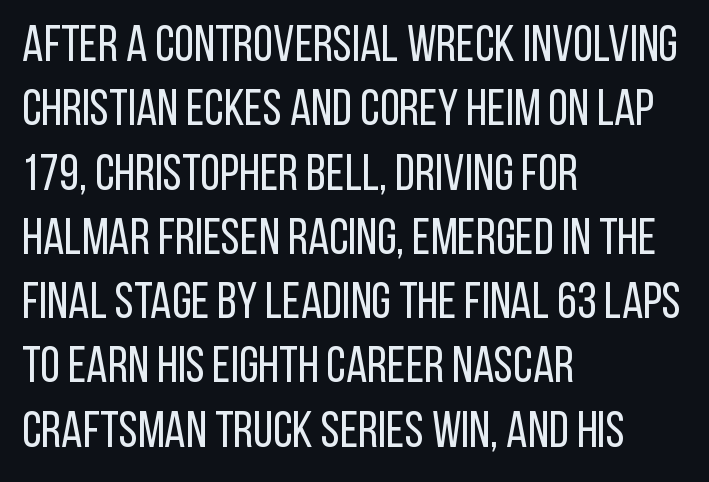
Examine the stroke ends and you'll find no serifs. Letters rest on an invisible, unmarked baseline. No italicization has been applied; the sample stays upright. The letters sit at their default tracking, neither squeezed nor spread. Weight: not bold — regular or lighter. Think of a printed novel: that variable character pitch is what you see here.
